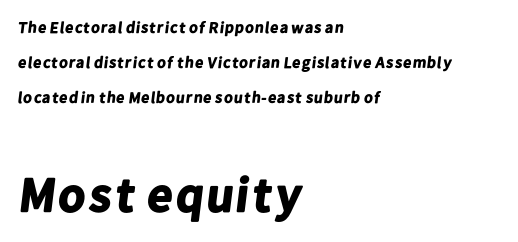
{"serif": "no", "bold": "yes", "weight": "bold", "width": "normal", "stroke_contrast": "low", "x_height": "medium", "monospaced": "no", "underline": "no", "align": "left", "line_spacing": "loose", "line_spacing_ratio": 2.2, "letter_spacing": "normal", "letter_spacing_em": 0.0, "larger_block": "second", "size_ratio": 3.06, "glyph_px": 49}
